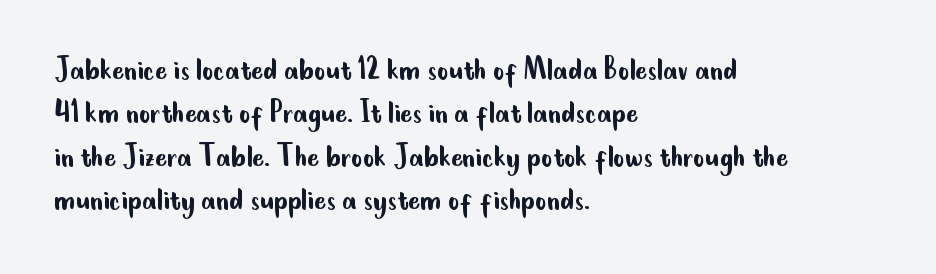
The image shows 35 px regular-weight, condensed sans-serif type, upright; set left-aligned, line spacing 1.24x, normal letter spacing, not underlined; low stroke contrast and a small x-height.
